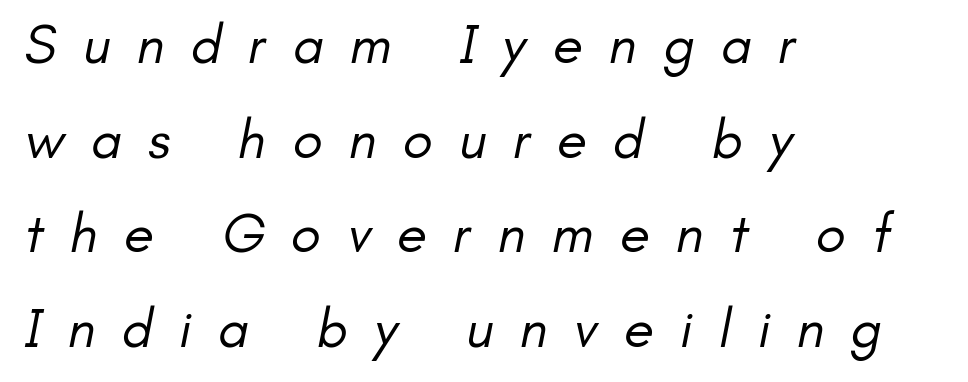
{"serif": "no", "bold": "no", "weight": "regular", "width": "normal", "stroke_contrast": "low", "x_height": "small", "monospaced": "no", "underline": "no", "align": "left", "line_spacing_ratio": 1.72, "letter_spacing": "wide", "letter_spacing_em": 0.48, "glyph_px": 55}
